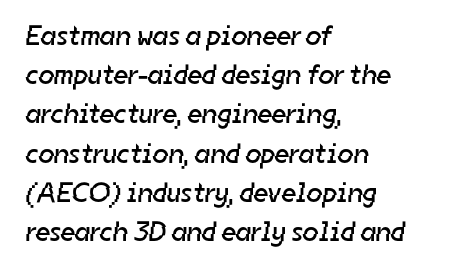
{"serif": "no", "bold": "no", "weight": "regular", "width": "normal", "stroke_contrast": "low", "x_height": "medium", "monospaced": "no", "underline": "no", "align": "left", "line_spacing": "normal", "line_spacing_ratio": 1.4, "letter_spacing": "normal", "letter_spacing_em": 0.0, "glyph_px": 28}
